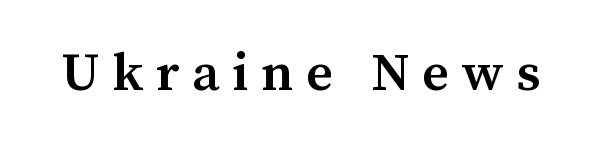
{"serif": "yes", "italic": "no", "bold": "semi", "weight": "semibold", "width": "normal", "stroke_contrast": "medium", "x_height": "medium", "monospaced": "no", "underline": "no", "letter_spacing": "wide", "letter_spacing_em": 0.24, "glyph_px": 53}
